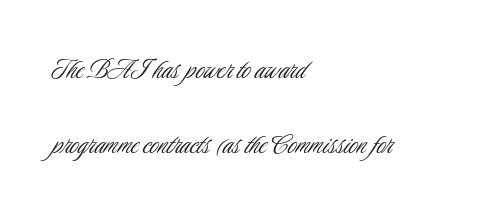
Q: Is the text bold? A: No.
Q: Is the text italic (slanted)? A: Yes.
Q: Is the typeface a serif or a sans-serif typeface? A: Sans-serif.
Q: Is the text underlined? A: No.
Q: How is the paragraph aligned? A: Left-aligned.
Q: Is the spacing between letters normal or unusually wide? A: Normal.
Q: Is the spacing between lines tight, normal or loose? A: Loose.
Q: Width (condensed, normal, or wide)? A: Condensed.
Q: Stroke contrast? A: Low.
Q: x-height? A: Small.
Q: Monospaced? A: No.
